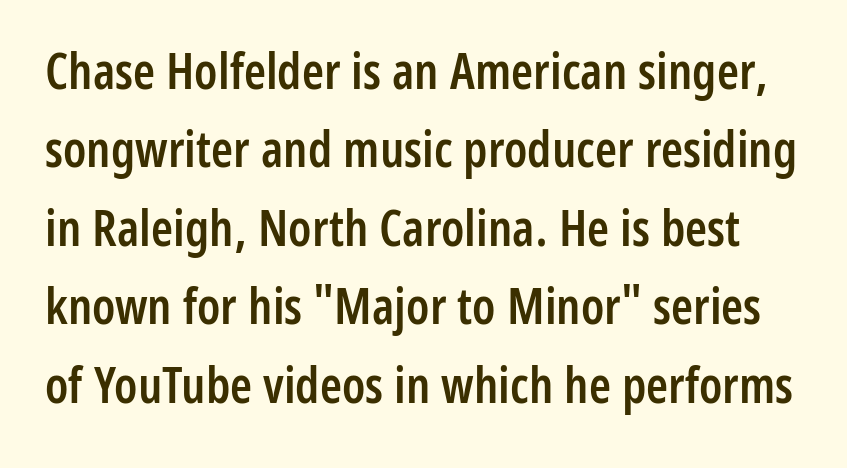
Q: Is the text bold? A: Semi-bold.
Q: Is the text italic (slanted)? A: No, it is upright.
Q: Is the typeface a serif or a sans-serif typeface? A: Sans-serif.
Q: Is the text underlined? A: No.
Q: Is the spacing between letters normal or unusually wide? A: Normal.
Q: Is the spacing between lines tight, normal or loose? A: Normal.
Q: Width (condensed, normal, or wide)? A: Condensed.
Q: Stroke contrast? A: Low.
Q: x-height? A: Medium.
Q: Monospaced? A: No.
